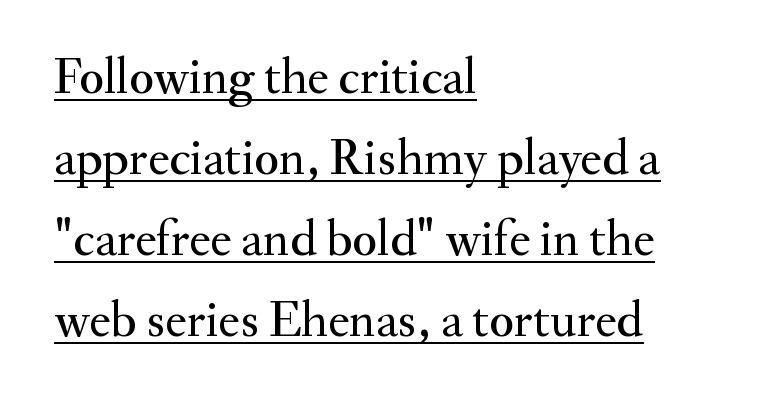
Q: Is the text italic (slanted)? A: No, it is upright.
Q: Is the typeface a serif or a sans-serif typeface? A: Serif.
Q: Is the text underlined? A: Yes.
Q: How is the paragraph aligned? A: Left-aligned.
Q: Is the spacing between letters normal or unusually wide? A: Normal.
Q: Is the spacing between lines tight, normal or loose? A: Normal.
Q: Width (condensed, normal, or wide)? A: Normal.
Q: Stroke contrast? A: Medium.
Q: x-height? A: Small.
Q: Monospaced? A: No.
